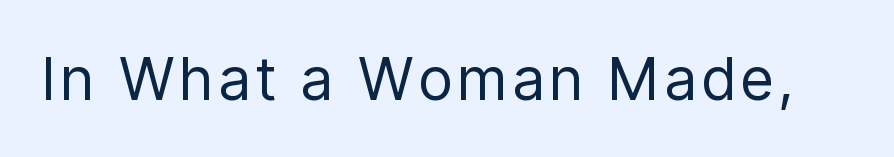
The image shows 59 px regular-weight, condensed sans-serif type, upright; set not underlined; low stroke contrast and a medium x-height.
